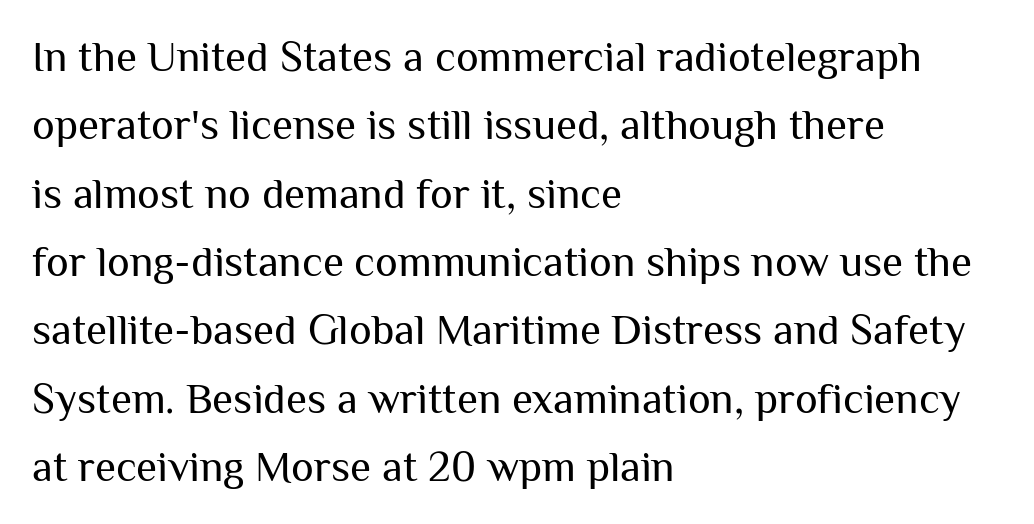
The image shows 43 px regular-weight sans-serif type, upright; set left-aligned, normal line spacing (1.59x), normal letter spacing, not underlined; medium stroke contrast and a medium x-height.
